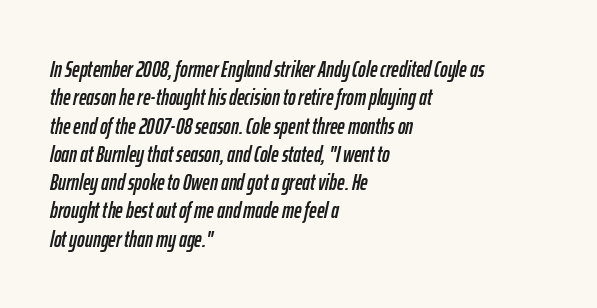
{"italic": "yes", "lean": "right", "slant_degrees": 12, "underline": "no", "align": "left", "line_spacing_ratio": 1.23, "letter_spacing": "normal", "letter_spacing_em": 0.0, "glyph_px": 23}
